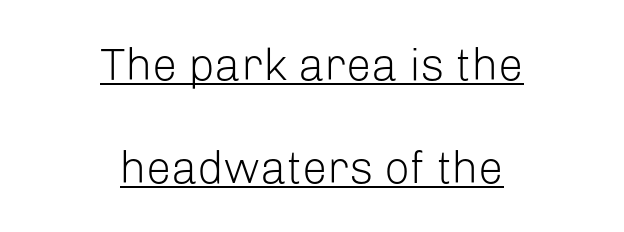
This rendering leaves character spacing at its baseline value. The rendering positions every line midway between the sides. Each letter's strokes conclude bluntly, with no projecting serifs. Glance below the letters and you will spot a drawn line. Baseline-to-baseline distance is far greater than the letter height. Posture: straight, roman, zero tilt.
